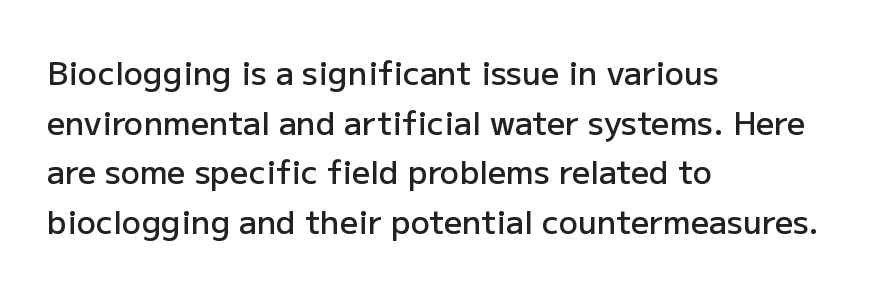
The typography opts for an upright posture over an oblique one. What weight is shown? A semibold, between regular and bold. The face used here is a sans, in the tradition of grotesques and geometrics. Interline gaps are of average width in this sample. Spacing verdict: proportional, widths tailored to each character.
